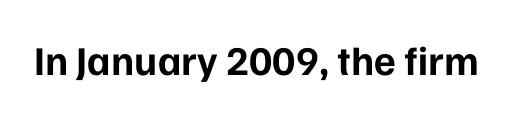
The lettering holds an erect, upright posture throughout. In terms of weight, the rendering is a true, heavy bold. Beneath every word, the page is bare. The type family on display is of the sans-serif kind. Does extra space separate the letters? No, they use regular spacing. Each letter keeps its own natural width here, so spacing adapts to shape.
